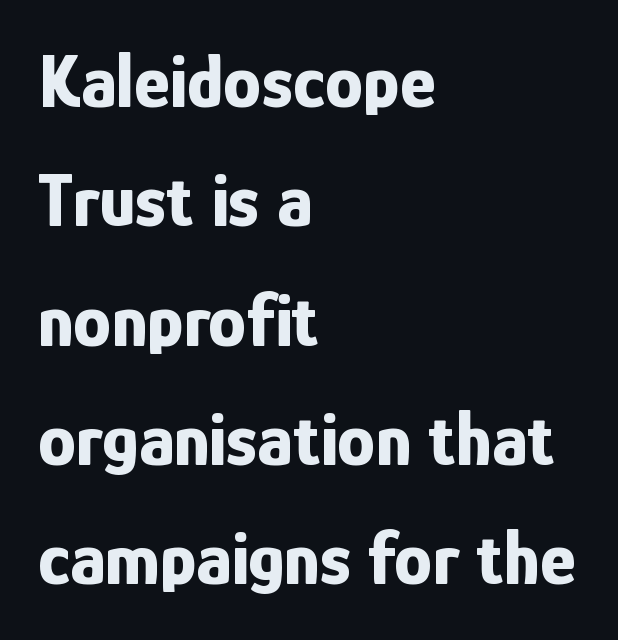
{"serif": "no", "italic": "no", "bold": "yes", "weight": "bold", "width": "condensed", "stroke_contrast": "low", "x_height": "medium", "monospaced": "no", "underline": "no", "align": "left", "line_spacing": "normal", "line_spacing_ratio": 1.57, "letter_spacing": "normal", "letter_spacing_em": 0.0, "glyph_px": 76}
